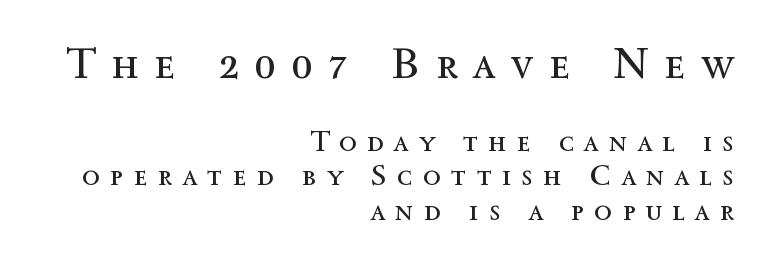
{"italic": "no", "bold": "no", "weight": "regular", "width": "normal", "x_height": "medium", "monospaced": "no", "underline": "no", "align": "right", "line_spacing_ratio": 1.19, "letter_spacing": "wide", "letter_spacing_em": 0.36, "larger_block": "first", "size_ratio": 1.52, "glyph_px": 44}
